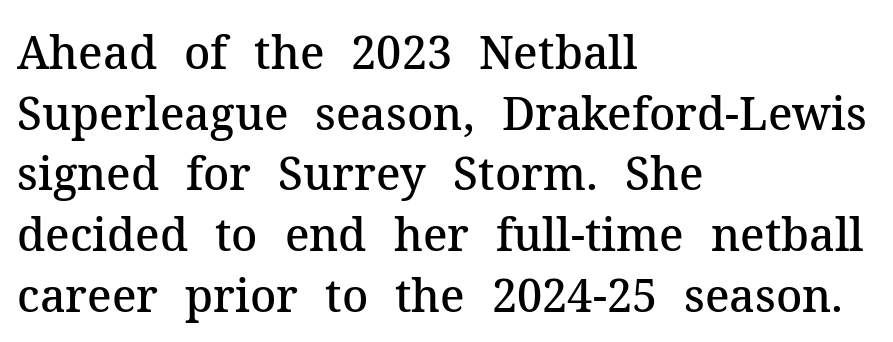
The image shows 45 px semibold serif type, upright; set left-aligned, normal line spacing (1.35x), normal letter spacing, not underlined; medium stroke contrast and a medium x-height.
